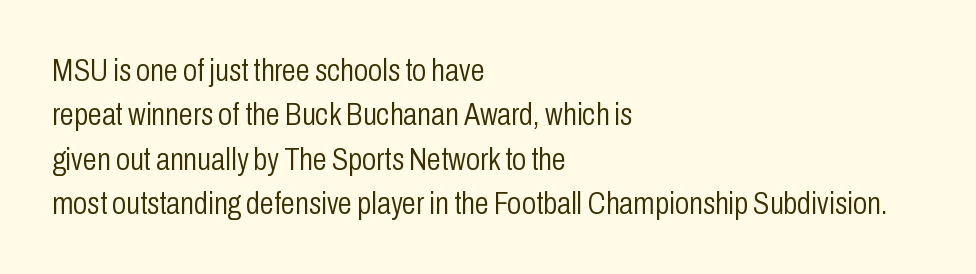
The image shows 32 px light, condensed sans-serif type, upright; set left-aligned, normal line spacing (1.39x), normal letter spacing, not underlined; low stroke contrast and a medium x-height.
